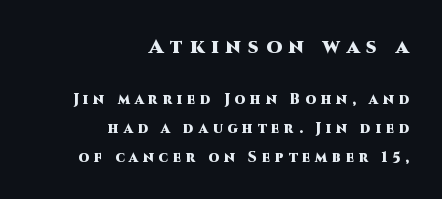
Q: Is the text bold? A: Yes.
Q: Is the text italic (slanted)? A: No, it is upright.
Q: Is the text underlined? A: No.
Q: How is the paragraph aligned? A: Right-aligned.
Q: Is the spacing between letters normal or unusually wide? A: Unusually wide.
Q: Is the spacing between lines tight, normal or loose? A: Loose.
Q: Which block of text is set in a larger size, the first (top) or the second (bottom)? A: The first (top) one.
